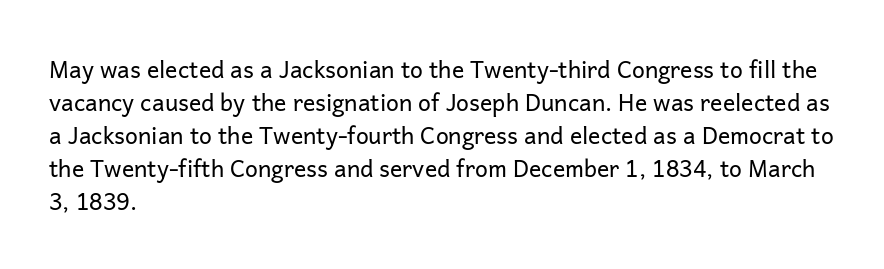
Does extra space separate the letters? No, they use regular spacing. The rendering anchors every line to the left-hand side. The axis of the letterforms is exactly vertical. These lines sit exactly where default settings would place them. Ink coverage per letter is moderate at most. Bare-footed words on every line.
